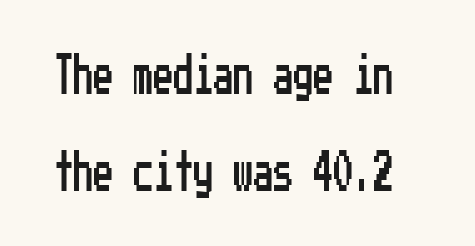
Q: Is the text italic (slanted)? A: No, it is upright.
Q: Is the typeface a serif or a sans-serif typeface? A: Sans-serif.
Q: Is the text underlined? A: No.
Q: Is the spacing between letters normal or unusually wide? A: Normal.
Q: Is the spacing between lines tight, normal or loose? A: Loose.
Q: Width (condensed, normal, or wide)? A: Condensed.
Q: Stroke contrast? A: Low.
Q: x-height? A: Medium.
